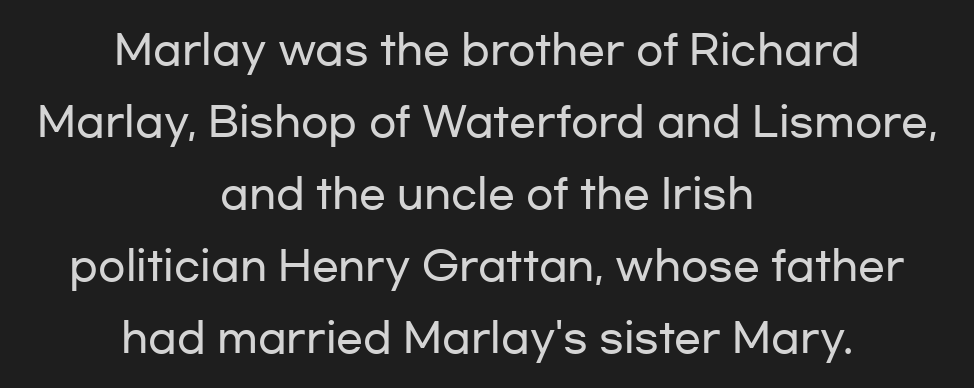
The image shows 40 px wide sans-serif type, upright; set centered, line spacing 1.8x, normal letter spacing, not underlined; low stroke contrast and a medium x-height.
